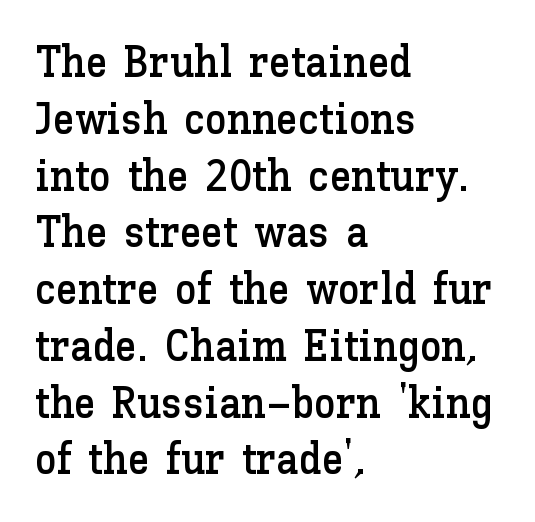
Designer's note — italics off, roman on. Unmarked baselines from the first word to the last. Baseline-to-baseline distance is the conventional proportion of letter height. The passage is arranged the way most books set body copy — flush left.
